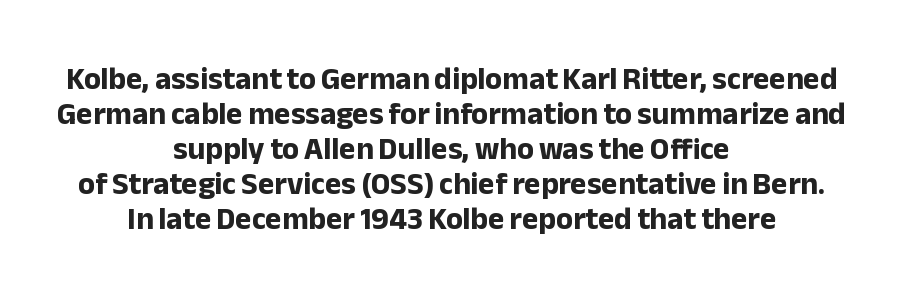
The image shows 31 px bold sans-serif type, upright; set centered, tight line spacing (1.13x), normal letter spacing, not underlined; low stroke contrast and a medium x-height.
